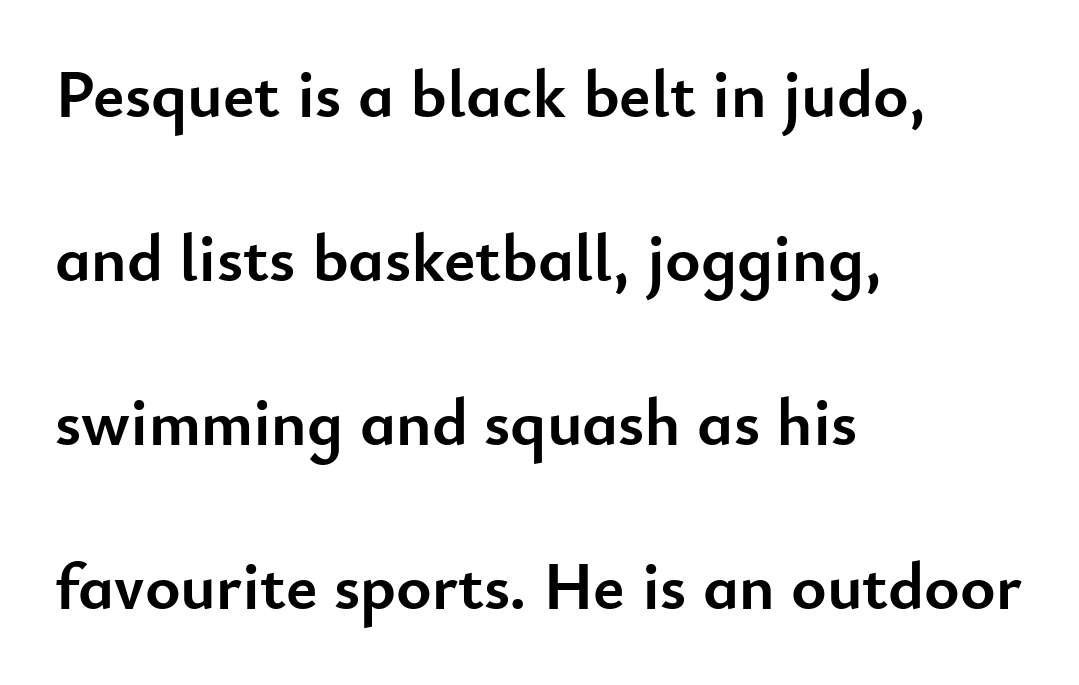
Posture: upright roman. Weight: bold. Is this a fixed-width face? No — the glyphs have proportional, varying widths. Inter-character spacing is left at the font's built-in metrics. Leading: increased. Is this a sans? Yes — the strokes have no serifs.
